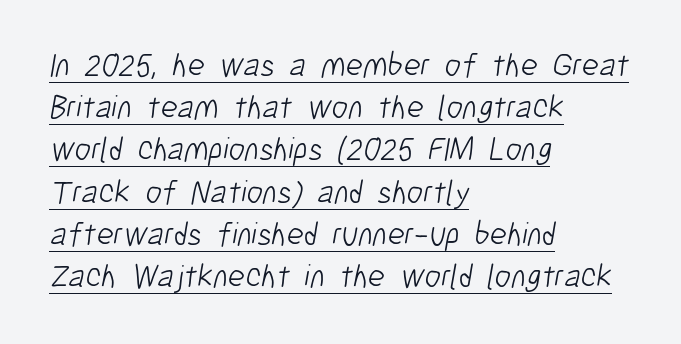
The image shows 33 px light, condensed sans-serif type; set left-aligned, normal line spacing (1.28x), normal letter spacing, underlined; low stroke contrast and a medium x-height.
